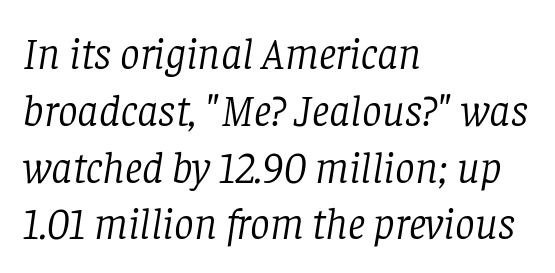
Q: Is the text bold? A: No.
Q: Is the text italic (slanted)? A: Yes, it leans right by about 8 degrees.
Q: Is the typeface a serif or a sans-serif typeface? A: Serif.
Q: Is the text underlined? A: No.
Q: How is the paragraph aligned? A: Left-aligned.
Q: Is the spacing between letters normal or unusually wide? A: Normal.
Q: Is the spacing between lines tight, normal or loose? A: Normal.
Q: Width (condensed, normal, or wide)? A: Normal.
Q: Stroke contrast? A: Low.
Q: x-height? A: Large.
Q: Monospaced? A: No.
